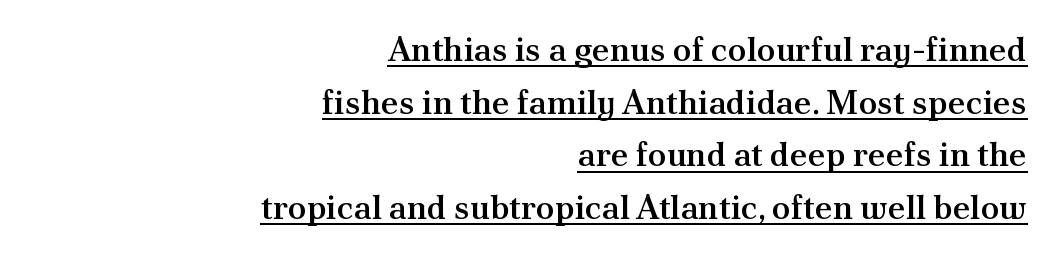
The image shows 34 px semibold serif type, upright; set right-aligned, normal line spacing (1.55x), normal letter spacing, underlined; medium stroke contrast and a small x-height.
